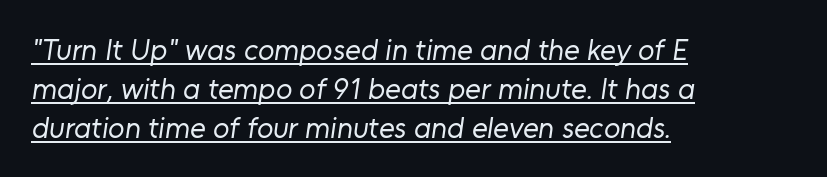
Notice how a bar underscores the lettering throughout. Horizontal alignment here is leftward, the default for most running prose. The passage shown is not bold in any degree. Stroke terminals: plain, sans-serif. The line texture is even and compact thanks to regular tracking.
